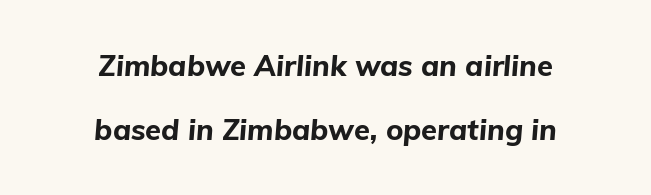
The image shows 29 px bold type, italic (leaning right); set centered, loose line spacing (2.21x), normal letter spacing, not underlined; low stroke contrast and a medium x-height.
